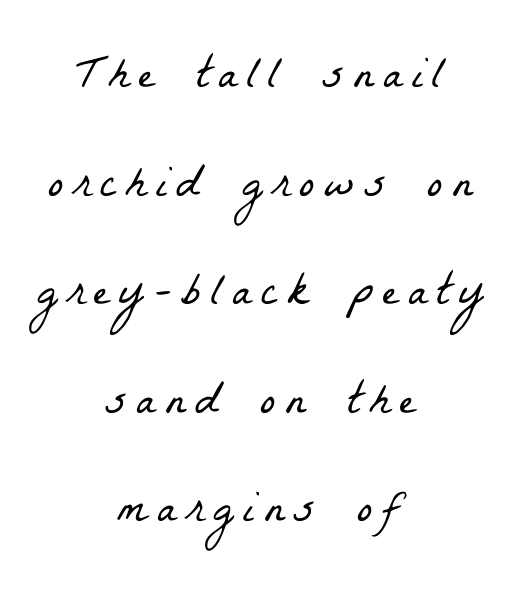
The image shows 46 px light, condensed serif type; set centered, loose line spacing (2.36x), unusually wide letter spacing (+0.21 em), not underlined; low stroke contrast and a medium x-height.
